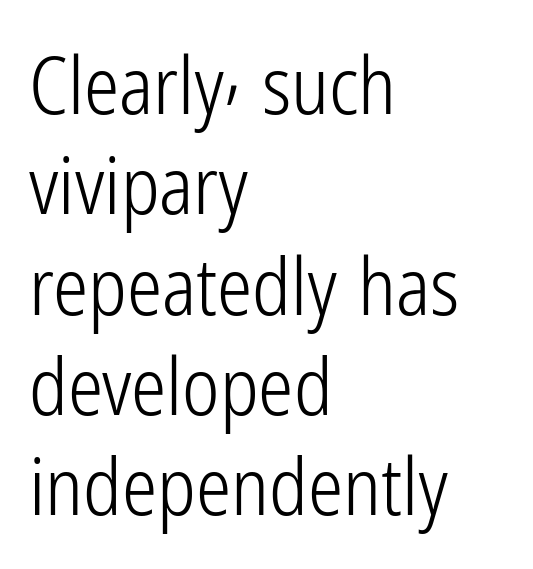
Rendered with straight, roman letterforms. The words here are not underlined. Do the characters align in a grid? No, the font is proportional. No heavy texture on the line: the type isn't bold. Visually the block forms a straight wall on the left and a jagged coastline on the right.
